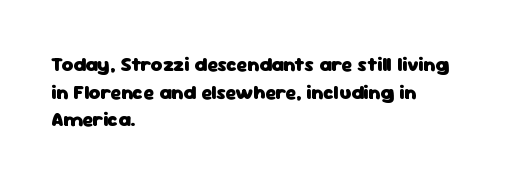
{"italic": "no", "bold": "yes", "underline": "no", "align": "left", "line_spacing": "normal", "line_spacing_ratio": 1.38, "letter_spacing": "normal", "letter_spacing_em": 0.0, "glyph_px": 20}
